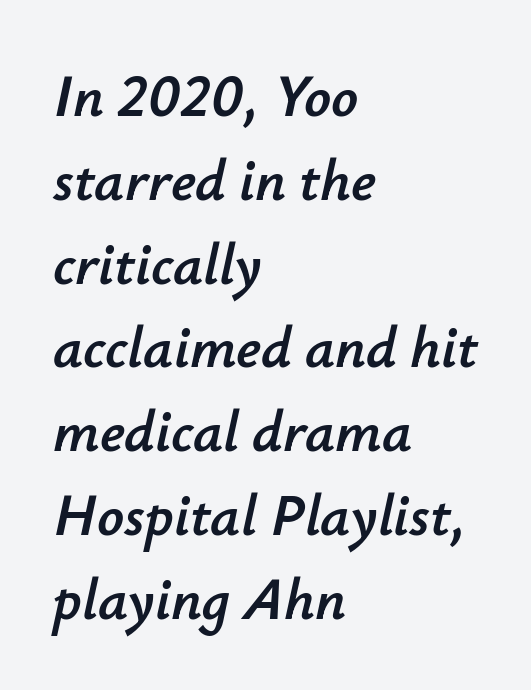
Q: Is the text italic (slanted)? A: Yes, it leans right by about 12 degrees.
Q: Is the text underlined? A: No.
Q: How is the paragraph aligned? A: Left-aligned.
Q: Is the spacing between letters normal or unusually wide? A: Normal.
Q: Is the spacing between lines tight, normal or loose? A: Normal.
Q: Width (condensed, normal, or wide)? A: Normal.
Q: Stroke contrast? A: Low.
Q: x-height? A: Small.
Q: Monospaced? A: No.
